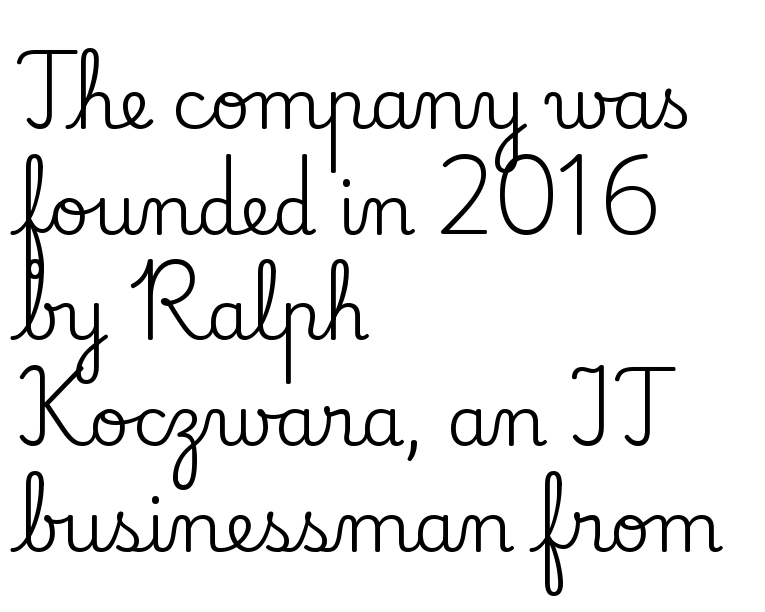
Q: Is the text italic (slanted)? A: No, it is upright.
Q: Is the typeface a serif or a sans-serif typeface? A: Serif.
Q: Is the text underlined? A: No.
Q: How is the paragraph aligned? A: Left-aligned.
Q: Is the spacing between letters normal or unusually wide? A: Normal.
Q: Is the spacing between lines tight, normal or loose? A: Normal.
Q: Width (condensed, normal, or wide)? A: Normal.
Q: Stroke contrast? A: Low.
Q: x-height? A: Small.
Q: Monospaced? A: No.
